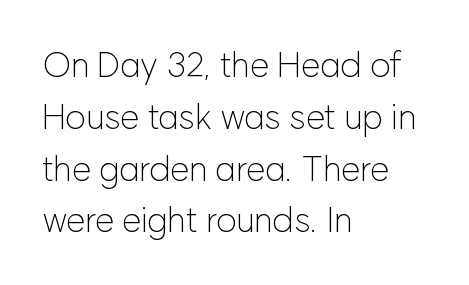
{"serif": "no", "italic": "no", "bold": "no", "weight": "light", "width": "normal", "stroke_contrast": "low", "x_height": "medium", "monospaced": "no", "underline": "no", "align": "left", "line_spacing": "normal", "line_spacing_ratio": 1.48, "letter_spacing": "normal", "letter_spacing_em": 0.0, "glyph_px": 35}
